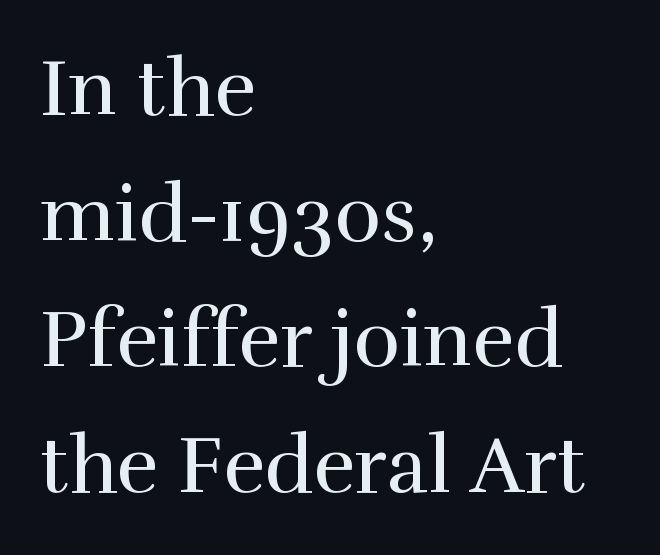
{"serif": "yes", "italic": "no", "bold": "no", "weight": "regular", "width": "normal", "stroke_contrast": "high", "x_height": "medium", "monospaced": "no", "underline": "no", "align": "left", "line_spacing": "normal", "line_spacing_ratio": 1.59, "letter_spacing": "normal", "letter_spacing_em": 0.0, "glyph_px": 79}
